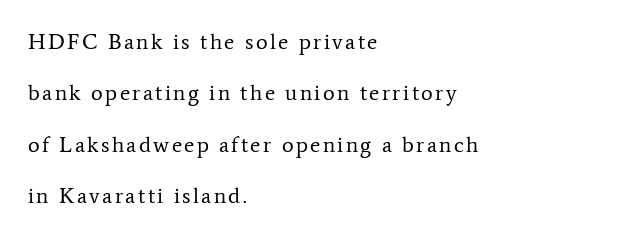
The strokes carry an ordinary text weight at most. Posture: straight, roman, zero tilt. Regarding leading, the lines here are spaced well apart. A student would call this left alignment; a typographer would say flush left, rag right. This rendering features lettering with no underline.
